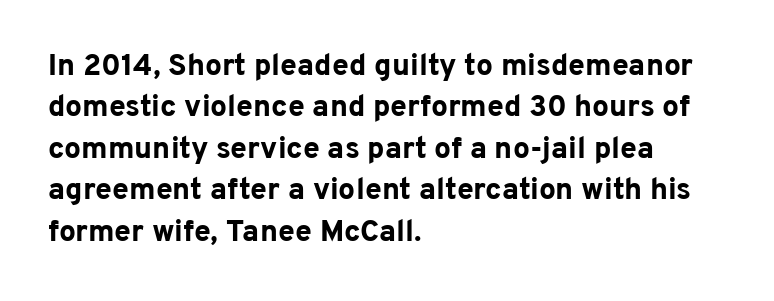
Q: Is the text bold? A: Yes.
Q: Is the text italic (slanted)? A: No, it is upright.
Q: Is the typeface a serif or a sans-serif typeface? A: Sans-serif.
Q: Is the text underlined? A: No.
Q: How is the paragraph aligned? A: Left-aligned.
Q: Is the spacing between letters normal or unusually wide? A: Normal.
Q: Is the spacing between lines tight, normal or loose? A: Normal.
Q: Width (condensed, normal, or wide)? A: Normal.
Q: Stroke contrast? A: Low.
Q: x-height? A: Medium.
Q: Monospaced? A: No.
